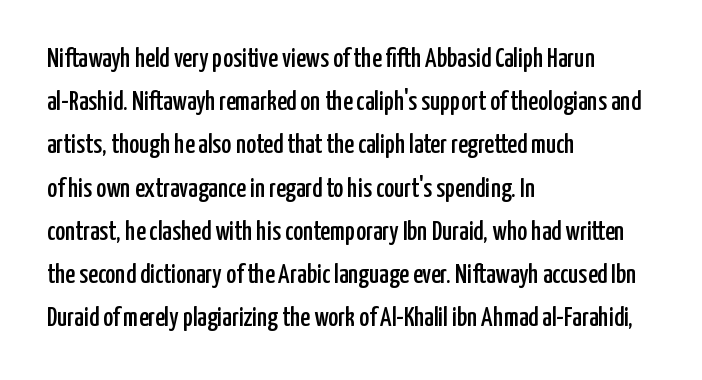
Q: Is the text italic (slanted)? A: No, it is upright.
Q: Is the text underlined? A: No.
Q: How is the paragraph aligned? A: Left-aligned.
Q: Is the spacing between letters normal or unusually wide? A: Normal.
Q: Is the spacing between lines tight, normal or loose? A: Normal.
